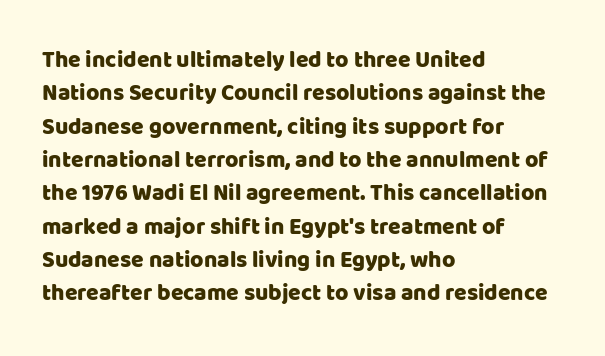
Q: Is the text italic (slanted)? A: No, it is upright.
Q: Is the text underlined? A: No.
Q: How is the paragraph aligned? A: Left-aligned.
Q: Is the spacing between letters normal or unusually wide? A: Normal.
Q: Is the spacing between lines tight, normal or loose? A: Normal.
